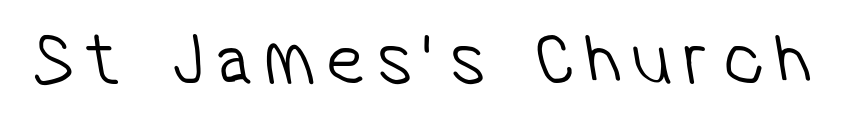
A typesetter would label this face a sans. The letters look calm and open, with moderate or lighter stems. This sample has the flowing, uneven cadence of proportional lettering. Any mark beneath the type? The region is blank.
